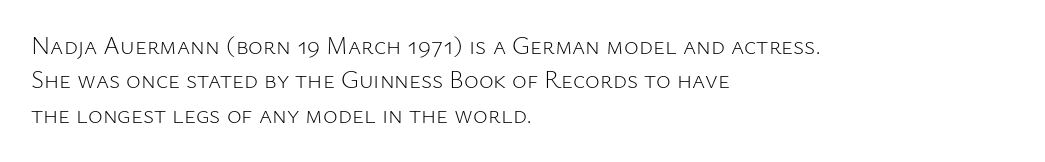
The image shows 25 px text type, upright; set left-aligned, normal line spacing (1.38x), normal letter spacing, not underlined.
